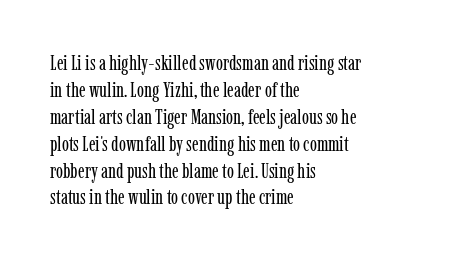
These lines keep a tight, regular rhythm from letter to letter. The rows are spaced the way most documents space them. Nothing heavy about these letters — not bold at all. A roman cut, with each character standing at attention. Check under the words: just untouched page. All the whitespace from short lines collects on the right.
